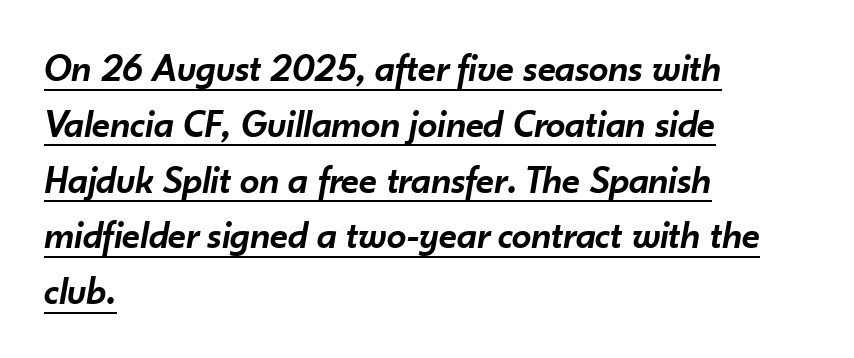
Check the space under the baseline: a stroke is drawn there. Caption: multi-line text, flush left, ragged right. Does the leading feel generous? No, just average. Between one letter and the next there's only the usual sliver of space.
